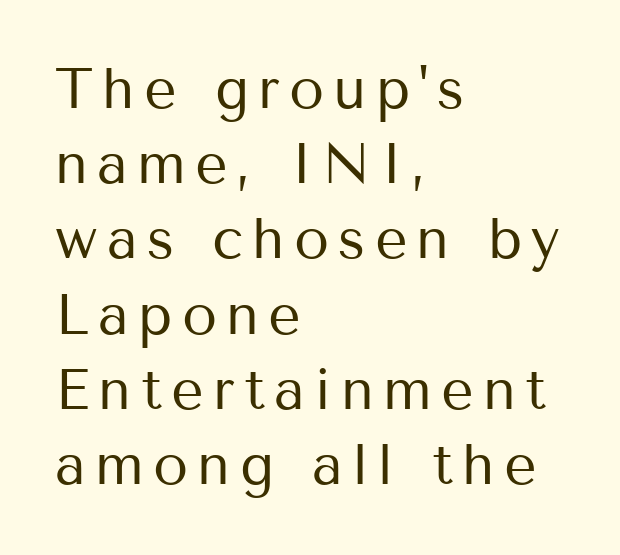
{"serif": "no", "italic": "no", "bold": "no", "weight": "regular", "width": "normal", "stroke_contrast": "medium", "x_height": "medium", "monospaced": "no", "underline": "no", "align": "left", "line_spacing": "normal", "line_spacing_ratio": 1.32, "glyph_px": 57}
